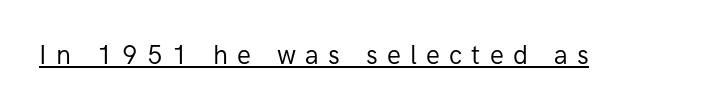
The image shows 26 px text type, upright; set unusually wide letter spacing (+0.36 em), underlined.
